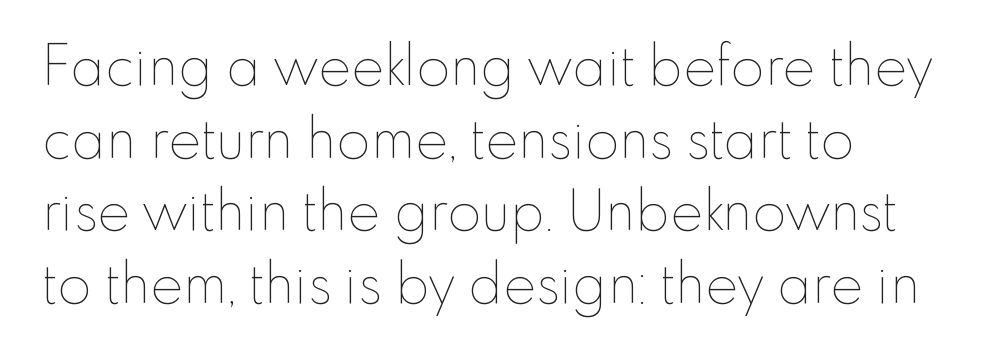
{"italic": "no", "bold": "no", "weight": "thin", "width": "normal", "stroke_contrast": "low", "x_height": "small", "monospaced": "no", "underline": "no", "align": "left", "line_spacing": "normal", "line_spacing_ratio": 1.32, "letter_spacing": "normal", "letter_spacing_em": 0.0, "glyph_px": 55}
